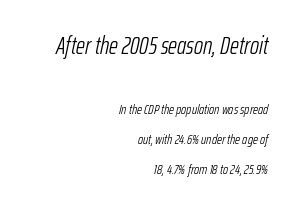
{"italic": "yes", "lean": "right", "slant_degrees": 12, "bold": "no", "underline": "no", "align": "right", "line_spacing": "loose", "line_spacing_ratio": 2.13, "letter_spacing": "normal", "letter_spacing_em": 0.0, "larger_block": "first", "size_ratio": 1.79, "glyph_px": 25}
